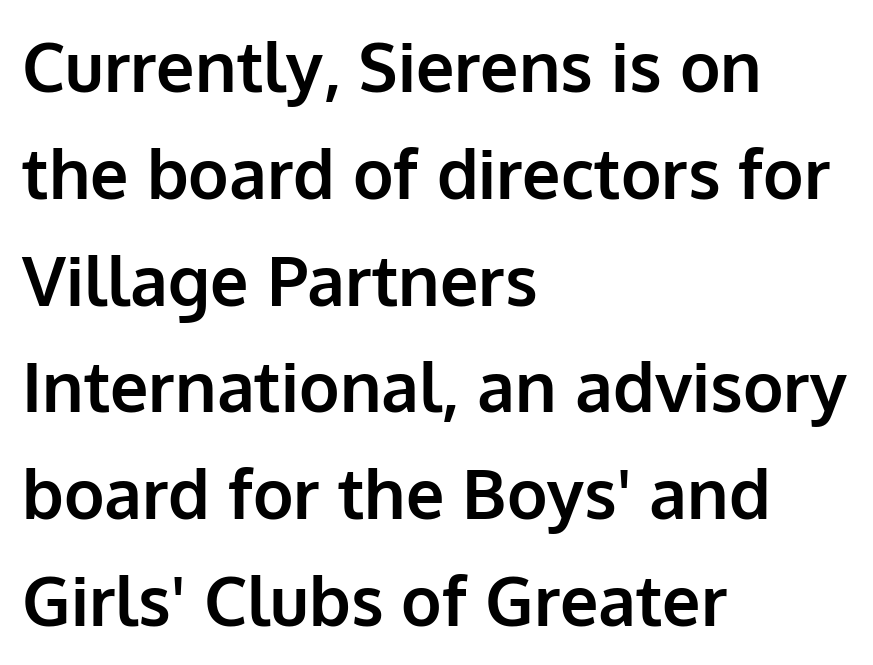
Posture: straight, roman, zero tilt. The font family rendered here belongs to the sans-serif group. The letters sit at their default tracking, neither squeezed nor spread. The words here are not underlined. The lines in this sample share a left origin and differ only in where they stop. The passage shown is typed in a proportional face where columns would drift.
